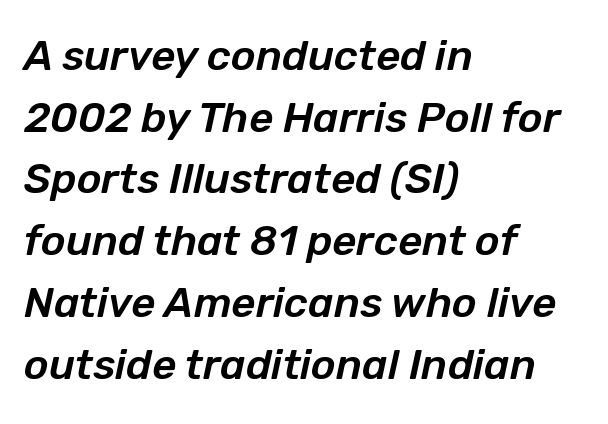
The baseline area is clear. Normally led — the rows are evenly, conventionally spaced. The axis of the letterforms is tilted away from vertical. The ragged edge is on the right, which tells us the setting is flush left. The rendering keeps characters at their native spacing.
